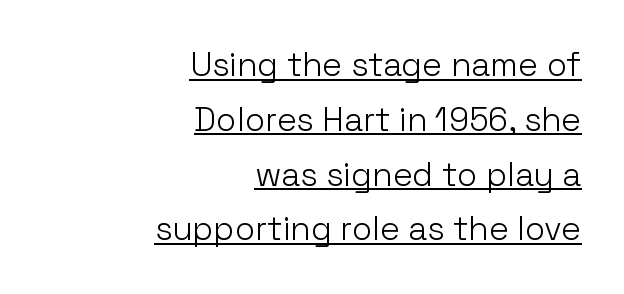
{"serif": "no", "italic": "no", "bold": "no", "weight": "light", "width": "normal", "stroke_contrast": "low", "x_height": "medium", "monospaced": "no", "underline": "yes", "align": "right", "line_spacing": "normal", "line_spacing_ratio": 1.66, "letter_spacing": "normal", "letter_spacing_em": 0.0, "glyph_px": 33}
